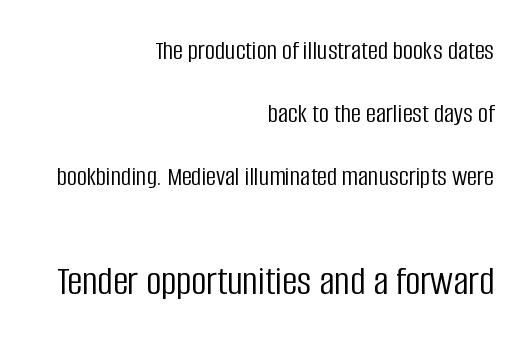
{"serif": "no", "italic": "no", "bold": "no", "weight": "light", "width": "condensed", "stroke_contrast": "low", "x_height": "large", "monospaced": "no", "underline": "no", "align": "right", "line_spacing": "loose", "line_spacing_ratio": 2.25, "letter_spacing": "normal", "letter_spacing_em": 0.0, "larger_block": "second", "size_ratio": 1.5, "glyph_px": 42}
